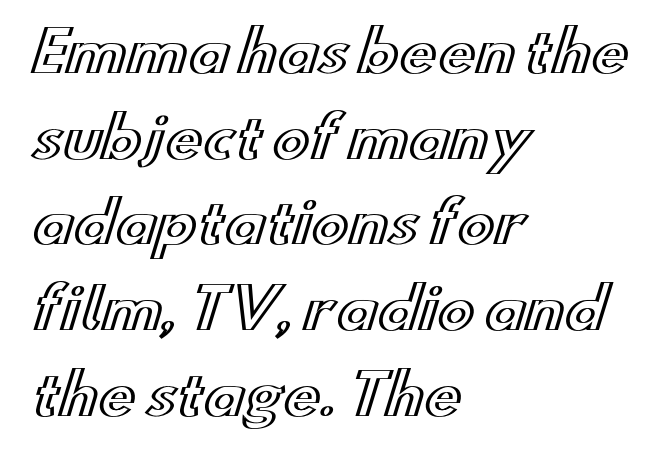
This sample has the flowing, uneven cadence of proportional lettering. The block of text has a typical density, with ordinary space between rows. Does extra space separate the letters? No, they use regular spacing. Descenders are the only things crossing below the line. Line beginnings align vertically; line endings do not.
